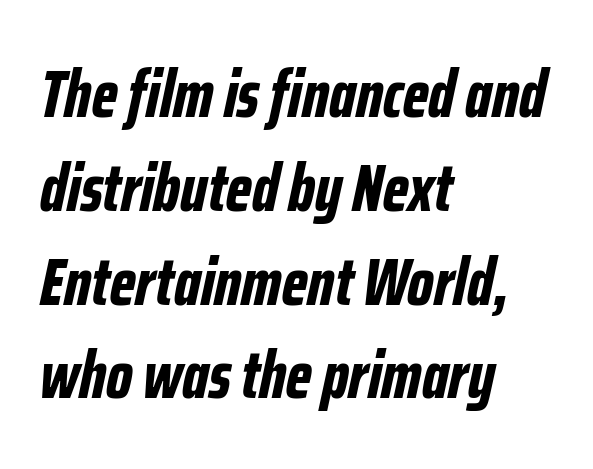
Look at the stroke-to-counter ratio: heavy, a bold. These lines are rendered in a variable-pitch font. These lines are set flush left with a ragged right edge. The letterforms sit shoulder to shoulder at normal distance.
